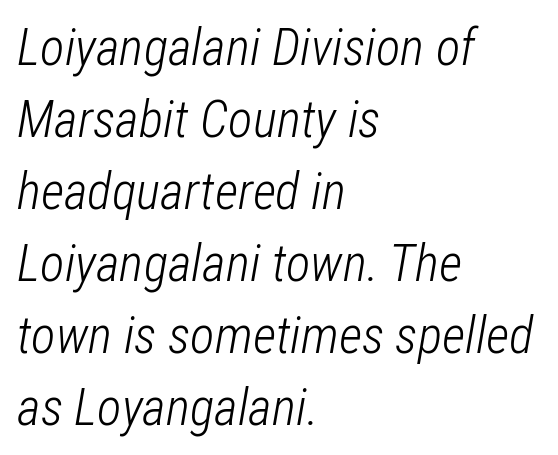
The image shows 51 px light, condensed type, italic (leaning right); set left-aligned, normal line spacing (1.41x), normal letter spacing, not underlined; low stroke contrast and a medium x-height.
